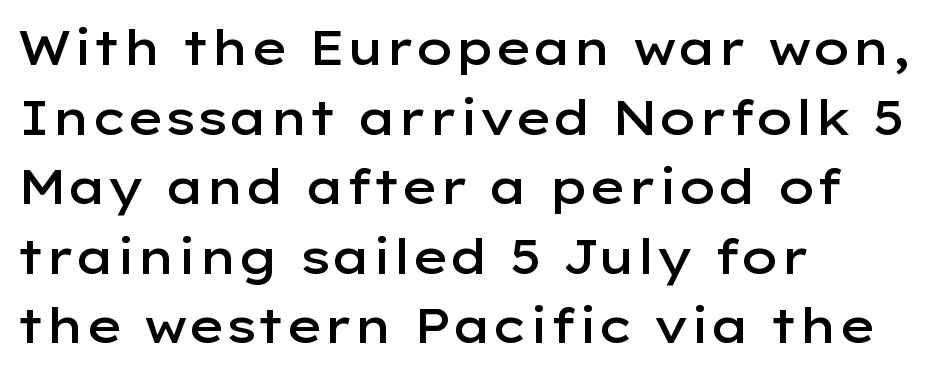
{"serif": "no", "italic": "no", "bold": "semi", "weight": "semibold", "width": "wide", "stroke_contrast": "low", "x_height": "medium", "monospaced": "no", "underline": "no", "align": "left", "line_spacing": "normal", "line_spacing_ratio": 1.45, "letter_spacing": "normal", "letter_spacing_em": 0.0, "glyph_px": 48}
